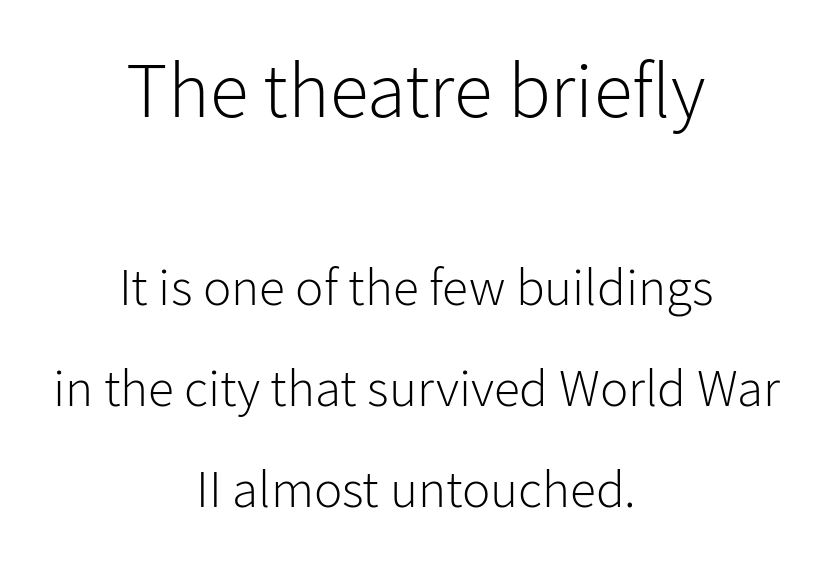
The glyphs are unaccompanied by any horizontal stroke below them. One glance says open: line gaps are wider than usual. Grotesque or geometric, the face here clearly has no serifs. Caption: upper text group enlarged, lower text group reduced. These lines are rendered in a variable-pitch font. Weight: regular or lighter.
